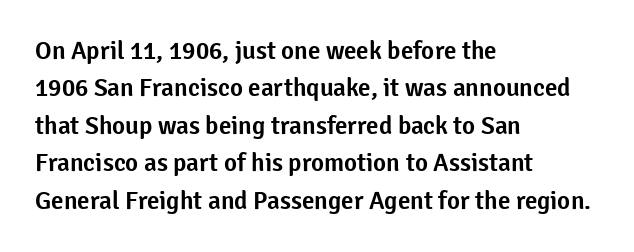
{"italic": "no", "underline": "no", "align": "left", "line_spacing": "normal", "line_spacing_ratio": 1.5, "letter_spacing": "normal", "letter_spacing_em": 0.0, "glyph_px": 25}
